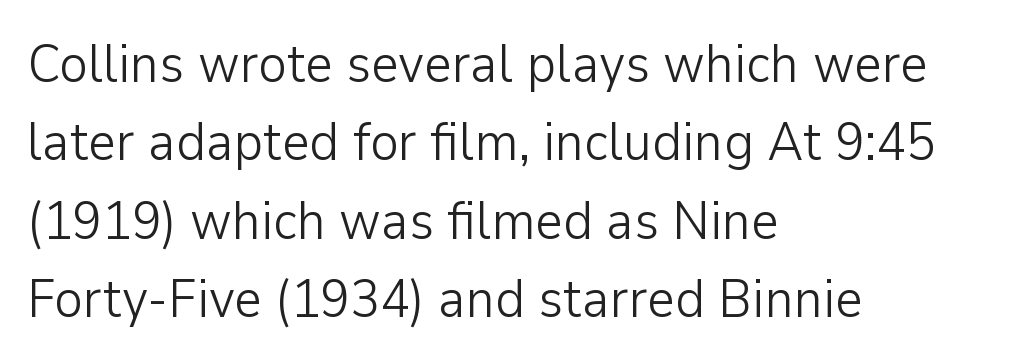
{"serif": "no", "italic": "no", "bold": "no", "weight": "light", "width": "normal", "stroke_contrast": "low", "x_height": "medium", "monospaced": "no", "underline": "no", "align": "left", "line_spacing": "normal", "line_spacing_ratio": 1.45, "letter_spacing": "normal", "letter_spacing_em": 0.0, "glyph_px": 54}
